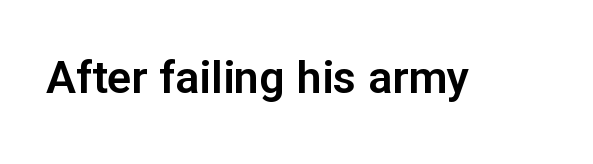
The image shows 45 px sans-serif type, upright; set normal letter spacing, not underlined; low stroke contrast and a medium x-height.
